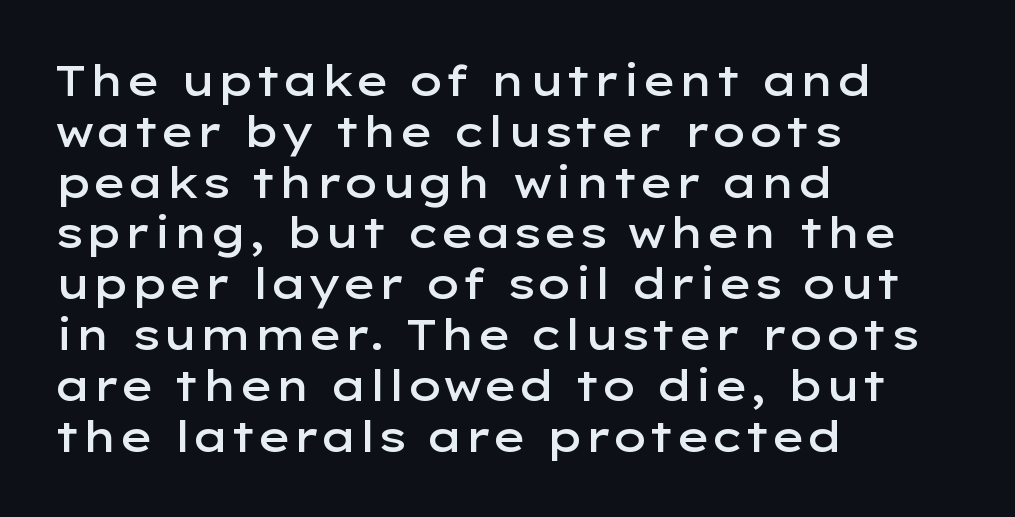
Q: Is the text bold? A: Semi-bold.
Q: Is the text italic (slanted)? A: No, it is upright.
Q: Is the typeface a serif or a sans-serif typeface? A: Sans-serif.
Q: Is the text underlined? A: No.
Q: How is the paragraph aligned? A: Left-aligned.
Q: Is the spacing between letters normal or unusually wide? A: Normal.
Q: Width (condensed, normal, or wide)? A: Wide.
Q: Stroke contrast? A: Low.
Q: x-height? A: Medium.
Q: Monospaced? A: No.
